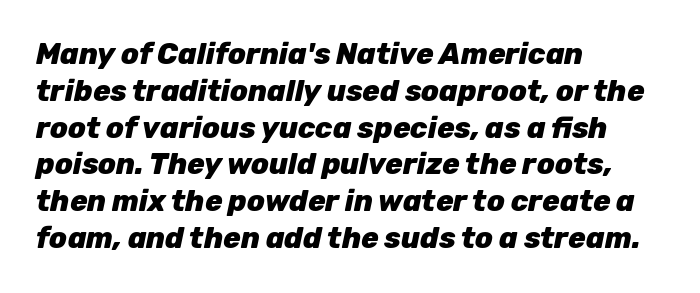
These lines are rendered in a variable-pitch font. Nothing unusual about the tracking: characters are spaced as the font intends. Compared with a centered layout, this one pins lines to the left instead. The passage shown is emphatically bold.
